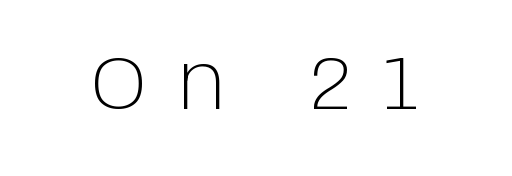
Each letter's strokes conclude bluntly, with no projecting serifs. The foot of each line stays bare and open. Each letter keeps its own natural width here, so spacing adapts to shape. The typography opts for an upright posture over an oblique one.
